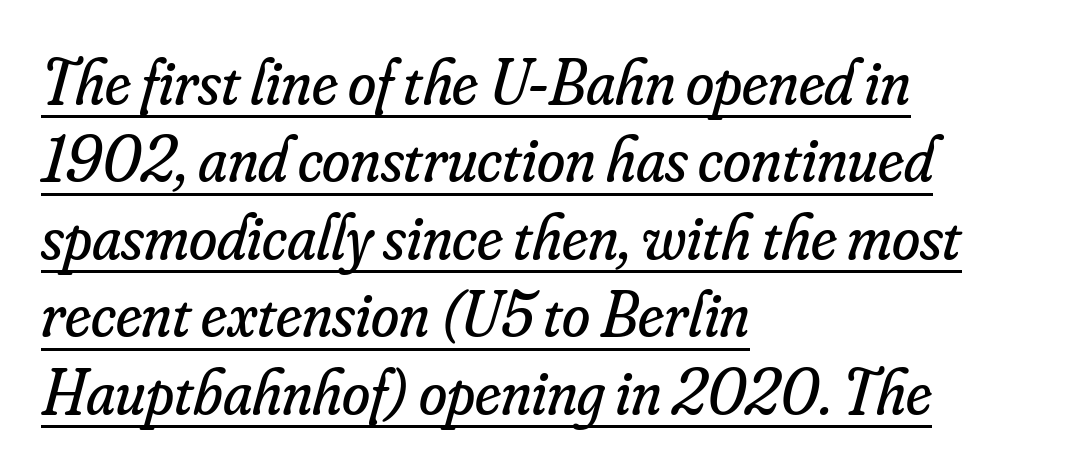
{"serif": "yes", "italic": "yes", "lean": "right", "slant_degrees": 16, "bold": "no", "weight": "regular", "width": "normal", "stroke_contrast": "low", "x_height": "small", "monospaced": "no", "underline": "yes", "align": "left", "line_spacing_ratio": 1.21, "letter_spacing": "normal", "letter_spacing_em": 0.0, "glyph_px": 64}
